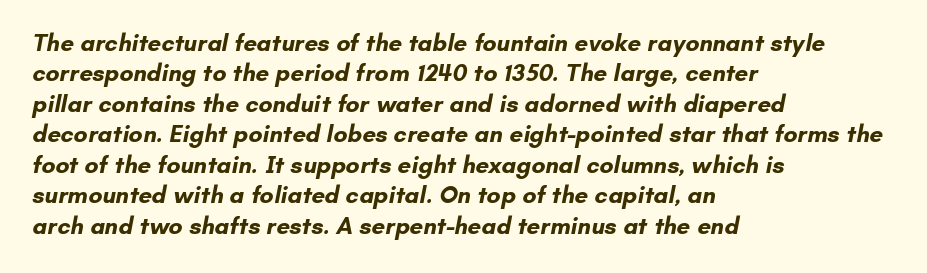
The image shows 24 px bold type; set left-aligned, normal line spacing (1.27x), normal letter spacing, not underlined.
